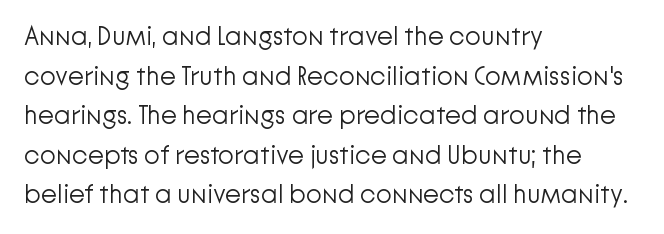
The block of text has a typical density, with ordinary space between rows. The line texture is even and compact thanks to regular tracking. Nothing heavy about these letters — not bold at all. Which margin do the lines hug? The left one — the right edge is uneven.
